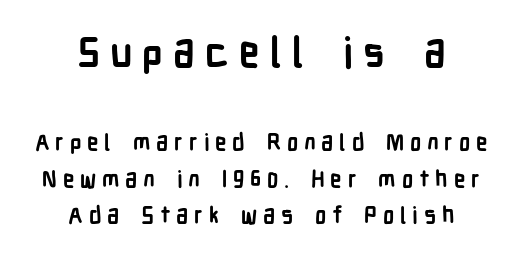
The image shows 41 px semibold, condensed sans-serif type, upright; set centered, normal line spacing (1.59x), unusually wide letter spacing (+0.25 em), not underlined; the first (top) block is 1.78x larger; low stroke contrast and a medium x-height.
